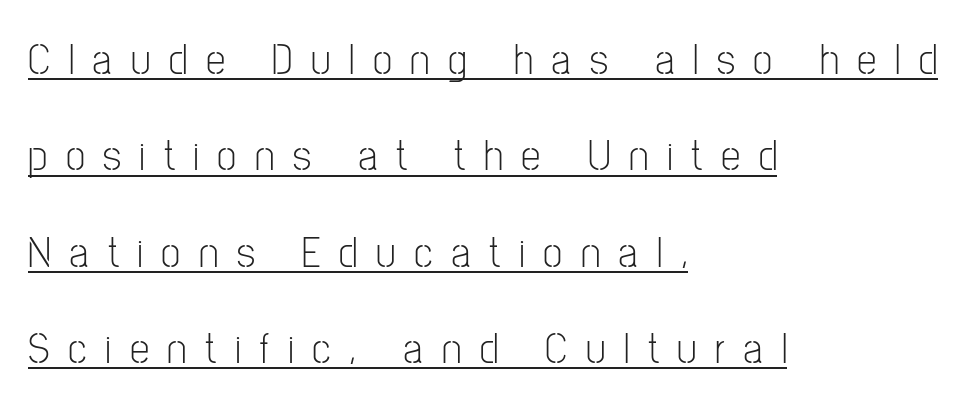
Substantial extra tracking has been applied to these lines. The glyphs are accompanied by a horizontal stroke just below them. All the whitespace from short lines collects on the right. Is the type heavy? It reads as light-to-regular instead. This block would shrink considerably if given ordinary leading; it's expanded now.
